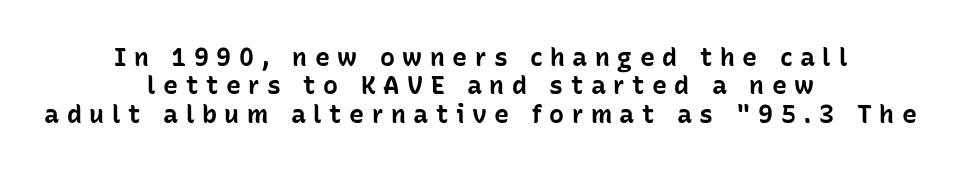
The font's upright variant was chosen for this text. Characters follow at a spacing far wider than the type designer built in. The face used here has the dense, thick strokes of a bold. Does the leading feel generous? Not at all — it's pinched. The words here are not underlined. The lines are quadded center.
